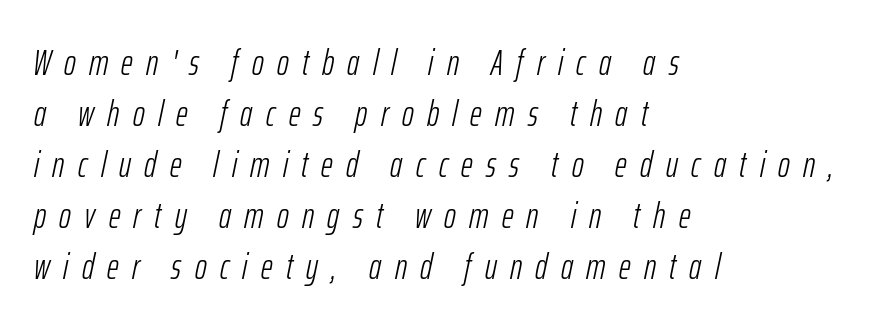
The image shows 36 px light, condensed type, italic (leaning right); set left-aligned, normal line spacing (1.42x), unusually wide letter spacing (+0.37 em), not underlined; low stroke contrast and a medium x-height.
